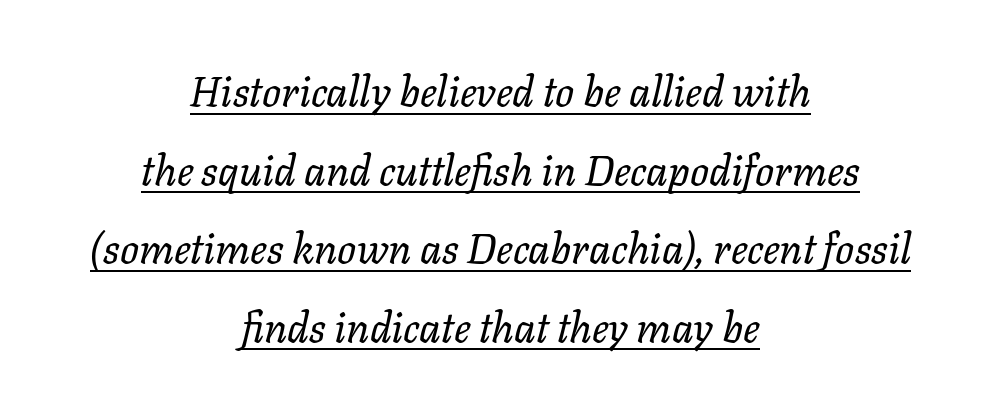
{"italic": "yes", "lean": "right", "slant_degrees": 11, "bold": "no", "weight": "regular", "width": "normal", "stroke_contrast": "low", "x_height": "medium", "monospaced": "no", "underline": "yes", "align": "center", "line_spacing_ratio": 1.87, "letter_spacing": "normal", "letter_spacing_em": 0.0, "glyph_px": 42}
